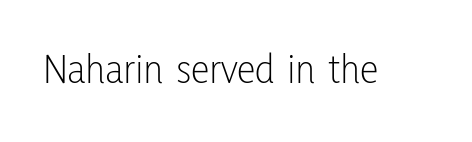
Q: Is the text bold? A: No.
Q: Is the text italic (slanted)? A: No, it is upright.
Q: Is the typeface a serif or a sans-serif typeface? A: Sans-serif.
Q: Is the text underlined? A: No.
Q: Is the spacing between letters normal or unusually wide? A: Normal.
Q: Width (condensed, normal, or wide)? A: Condensed.
Q: Stroke contrast? A: Low.
Q: x-height? A: Medium.
Q: Monospaced? A: No.
